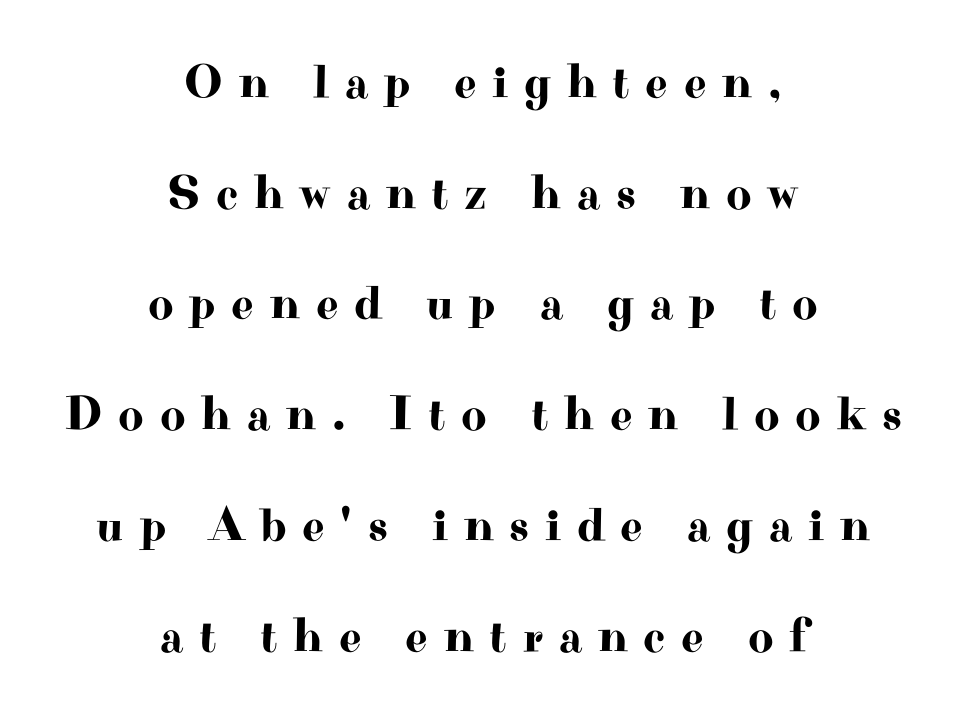
{"serif": "yes", "italic": "no", "width": "wide", "stroke_contrast": "high", "x_height": "small", "monospaced": "no", "underline": "no", "align": "center", "line_spacing": "loose", "line_spacing_ratio": 2.26, "letter_spacing": "wide", "letter_spacing_em": 0.32, "glyph_px": 49}
